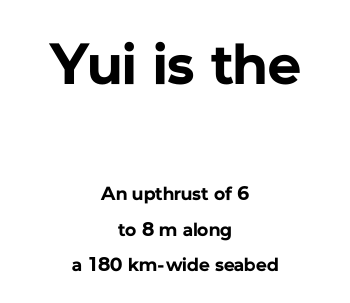
The image shows 58 px bold sans-serif type, upright; set centered, line spacing 1.86x, normal letter spacing, not underlined; the first (top) block is 3.05x larger; low stroke contrast and a medium x-height.
